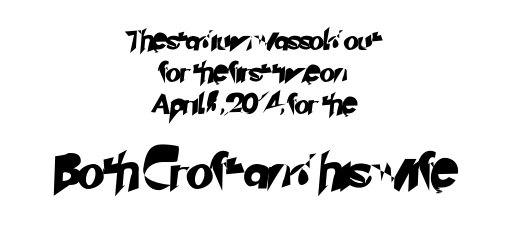
Does the bottom block carry the larger type? Yes, it does. Type without underlining. The letterforms sit shoulder to shoulder at normal distance. Proportional: the letters do not fall into vertical columns.
